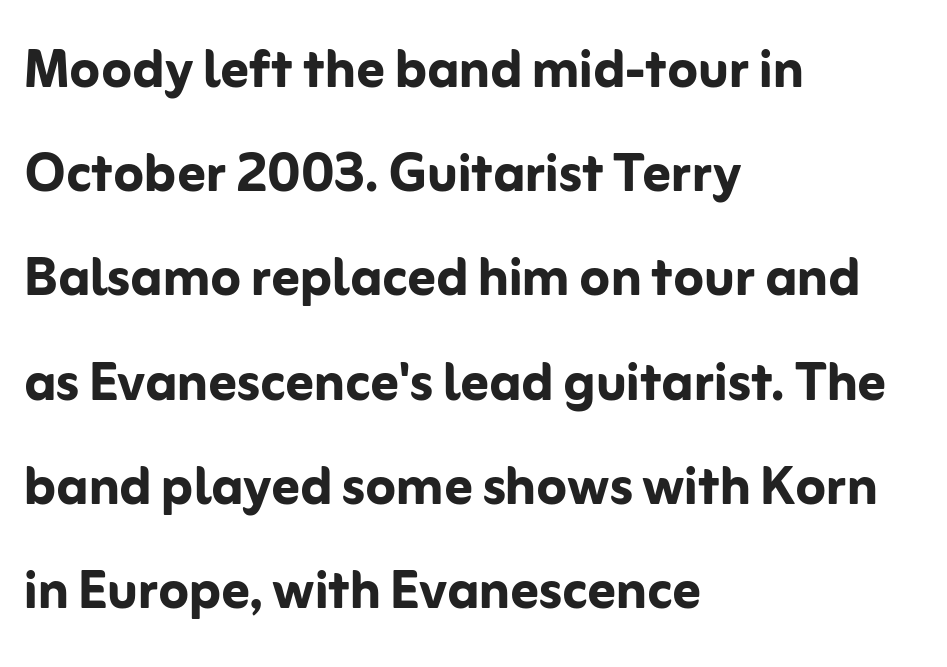
These lines were composed using upright roman letters. Proportional: the letters do not fall into vertical columns. Stroke thickness is high; the sample reads as a true bold. Each new line begins a customary step beneath the previous one.
